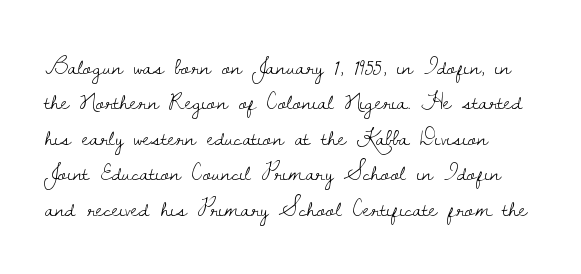
Q: Is the text bold? A: No.
Q: Is the text italic (slanted)? A: Yes.
Q: Is the text underlined? A: No.
Q: Is the spacing between letters normal or unusually wide? A: Normal.
Q: Is the spacing between lines tight, normal or loose? A: Normal.
